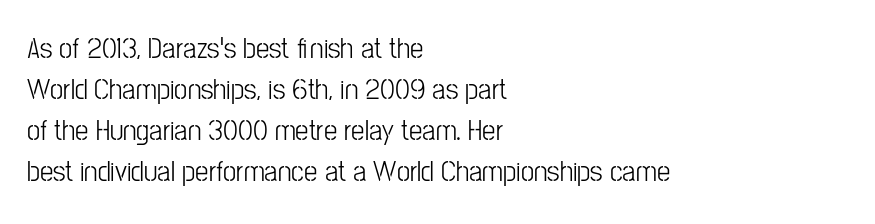
{"serif": "no", "italic": "no", "width": "condensed", "stroke_contrast": "low", "x_height": "medium", "monospaced": "no", "underline": "no", "align": "left", "line_spacing": "normal", "line_spacing_ratio": 1.37, "letter_spacing": "normal", "letter_spacing_em": 0.0, "glyph_px": 30}
